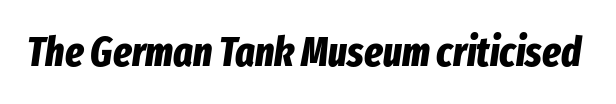
{"italic": "yes", "lean": "right", "slant_degrees": 8, "bold": "yes", "weight": "bold", "width": "condensed", "stroke_contrast": "low", "x_height": "medium", "monospaced": "no", "underline": "no", "letter_spacing": "normal", "letter_spacing_em": 0.0, "glyph_px": 41}
